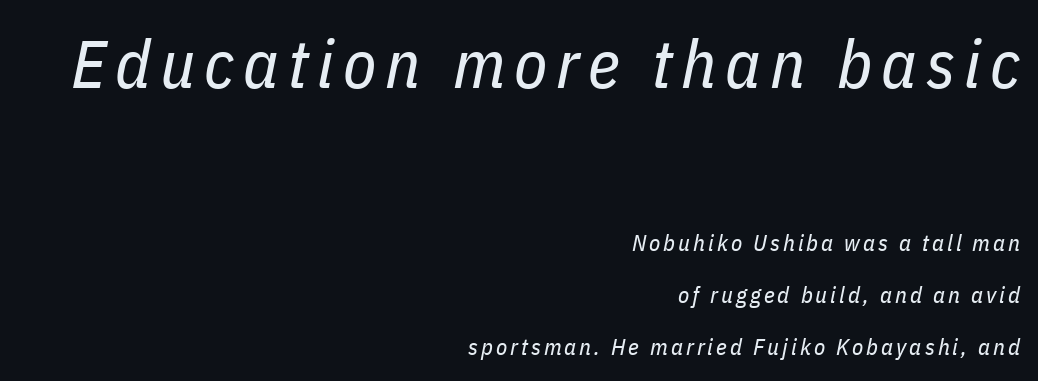
Q: Is the text bold? A: No.
Q: Is the text italic (slanted)? A: Yes, it leans right by about 11 degrees.
Q: Is the text underlined? A: No.
Q: How is the paragraph aligned? A: Right-aligned.
Q: Is the spacing between lines tight, normal or loose? A: Loose.
Q: Which block of text is set in a larger size, the first (top) or the second (bottom)? A: The first (top) one.
Q: Width (condensed, normal, or wide)? A: Condensed.
Q: Stroke contrast? A: Low.
Q: x-height? A: Medium.
Q: Monospaced? A: No.
